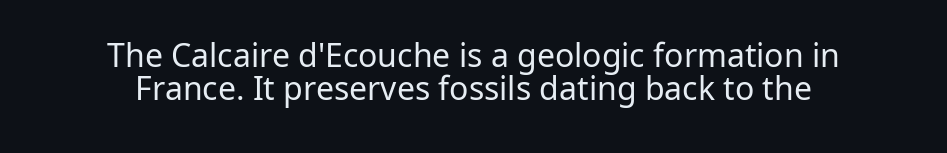
The paragraph has two soft edges and a firm central axis. The rendering uses a small line-height, squeezing the rows. Check under the words: just untouched page. Spacing verdict: proportional, widths tailored to each character.
